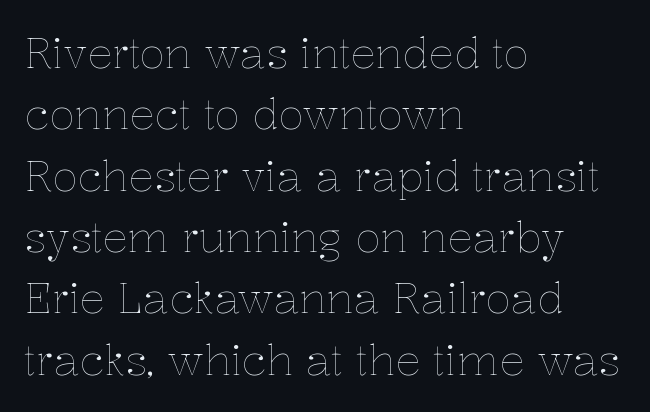
The image shows 42 px thin type, upright; set left-aligned, normal line spacing (1.46x), normal letter spacing, not underlined; low stroke contrast and a medium x-height.
